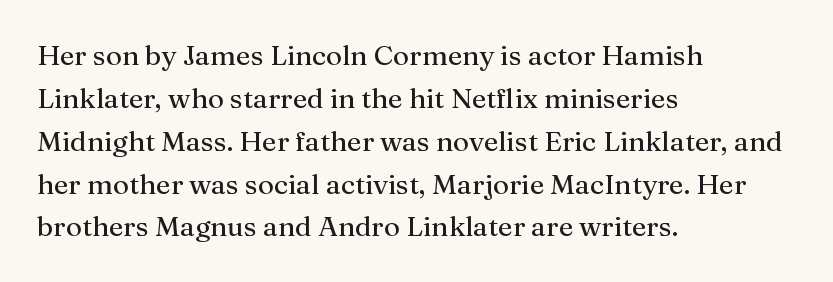
{"serif": "yes", "italic": "no", "bold": "no", "weight": "regular", "width": "normal", "stroke_contrast": "medium", "x_height": "medium", "monospaced": "no", "underline": "no", "align": "left", "line_spacing": "normal", "line_spacing_ratio": 1.53, "letter_spacing": "normal", "letter_spacing_em": 0.0, "glyph_px": 28}
